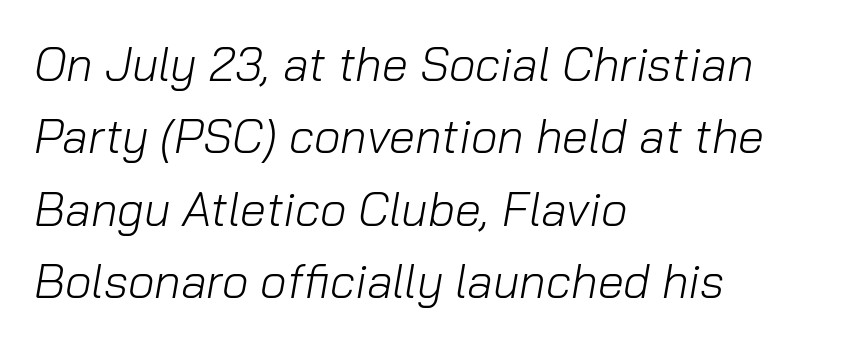
{"italic": "yes", "lean": "right", "slant_degrees": 10, "bold": "no", "weight": "light", "width": "normal", "stroke_contrast": "low", "x_height": "medium", "monospaced": "no", "underline": "no", "align": "left", "line_spacing": "normal", "line_spacing_ratio": 1.54, "letter_spacing": "normal", "letter_spacing_em": 0.0, "glyph_px": 47}
